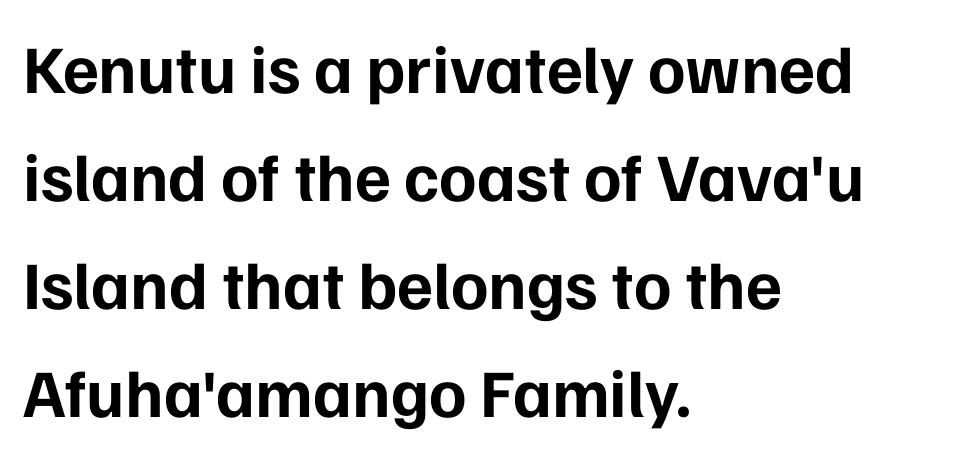
Whoever set this chose a conventional vertical rhythm. The rag falls on the right side of this text block. Is there any slant? The stems are plumb. Here the glyphs are tracked normally, forming tight word shapes. Is the type bold? Yes — the strokes are clearly thick and heavy. Bare-footed words on every line.
